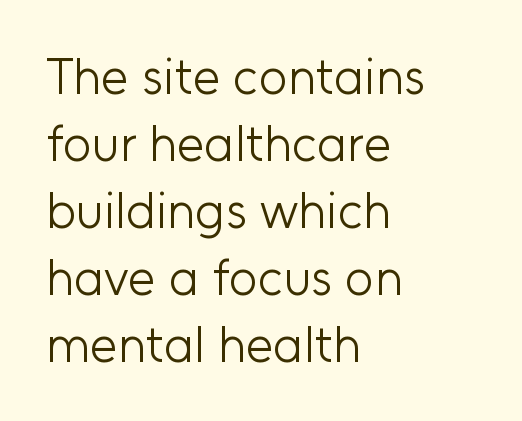
The image shows 50 px light sans-serif type, upright; set left-aligned, normal line spacing (1.34x), normal letter spacing, not underlined; low stroke contrast and a medium x-height.
